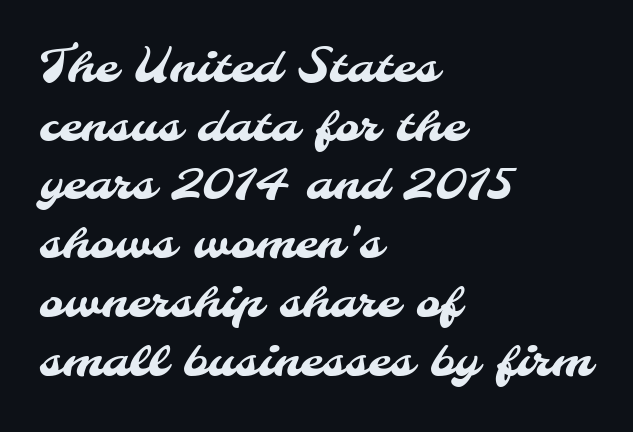
Q: Is the typeface a serif or a sans-serif typeface? A: Sans-serif.
Q: Is the text underlined? A: No.
Q: How is the paragraph aligned? A: Left-aligned.
Q: Is the spacing between letters normal or unusually wide? A: Normal.
Q: Is the spacing between lines tight, normal or loose? A: Normal.
Q: Width (condensed, normal, or wide)? A: Normal.
Q: Stroke contrast? A: Medium.
Q: x-height? A: Small.
Q: Monospaced? A: No.
